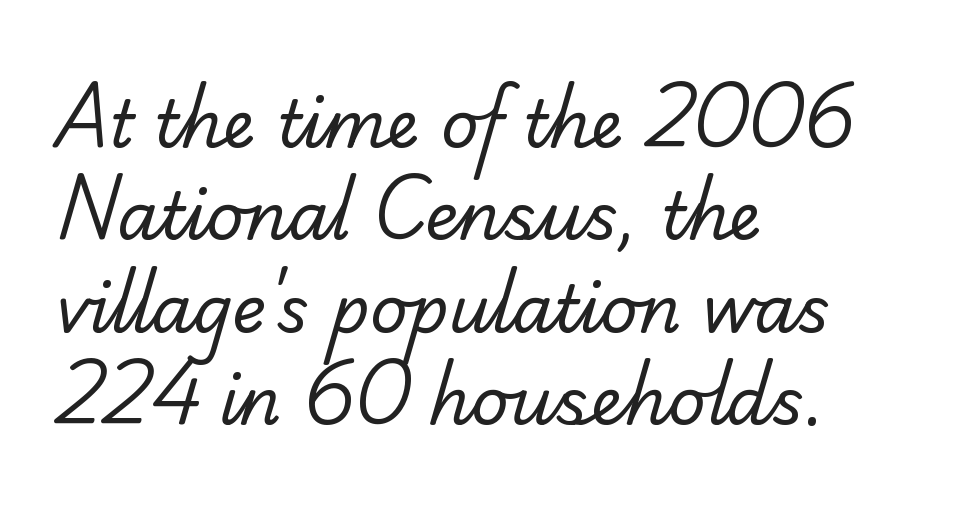
The image shows 65 px regular-weight serif type; set left-aligned, normal line spacing (1.42x), normal letter spacing, not underlined; low stroke contrast and a small x-height.
